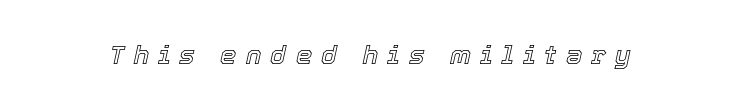
{"italic": "yes", "lean": "right", "slant_degrees": 12, "underline": "no", "letter_spacing": "wide", "letter_spacing_em": 0.35, "glyph_px": 26}
